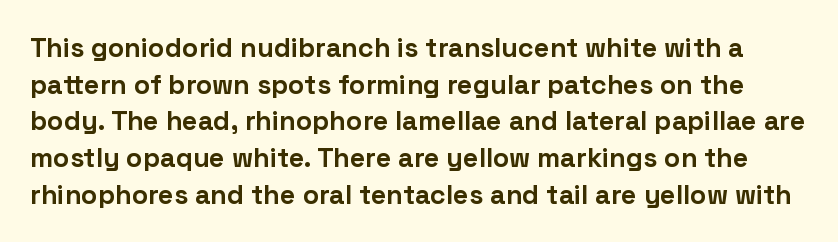
Letter spacing: default. Students, this is bold: see how much ink each stroke carries. The gap between lines stays unmarked. A roman cut, with each character standing at attention. How would I describe the line gaps? Plain and ordinary.
